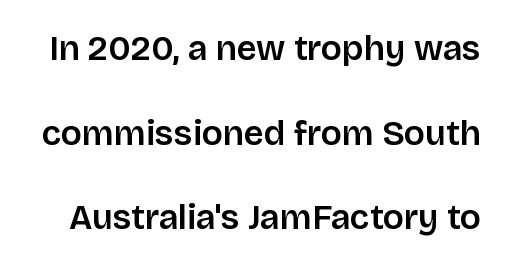
Q: Is the text bold? A: Semi-bold.
Q: Is the text italic (slanted)? A: No, it is upright.
Q: Is the typeface a serif or a sans-serif typeface? A: Sans-serif.
Q: Is the text underlined? A: No.
Q: Is the spacing between letters normal or unusually wide? A: Normal.
Q: Is the spacing between lines tight, normal or loose? A: Loose.
Q: Width (condensed, normal, or wide)? A: Normal.
Q: Stroke contrast? A: Low.
Q: x-height? A: Large.
Q: Monospaced? A: No.
